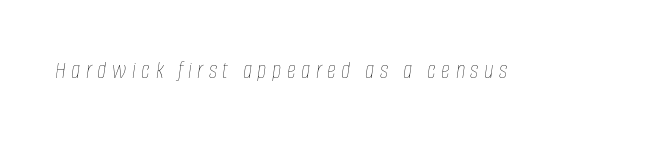
The image shows 25 px text type, italic (leaning right); set unusually wide letter spacing (+0.22 em), not underlined.
